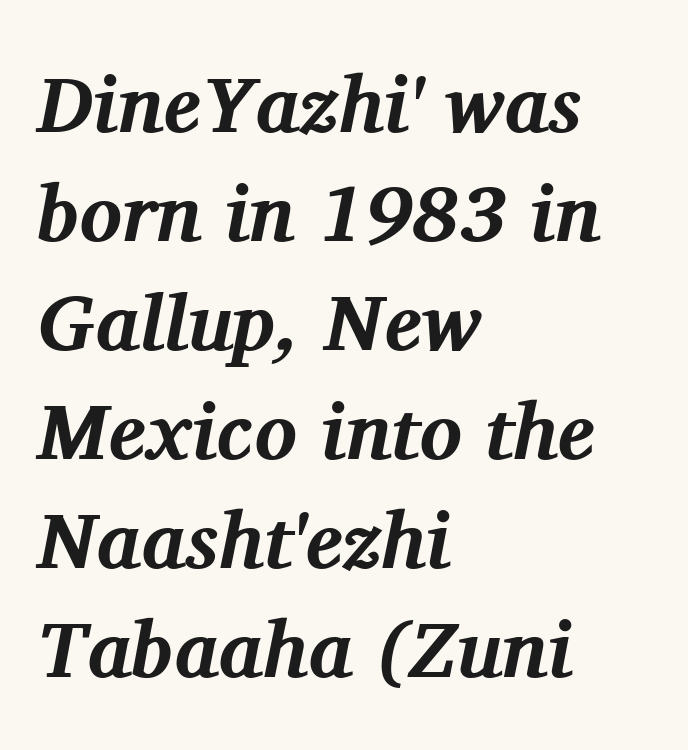
The image shows 79 px bold serif type, italic (leaning right); set left-aligned, normal line spacing (1.38x), normal letter spacing, not underlined; medium stroke contrast and a medium x-height.
